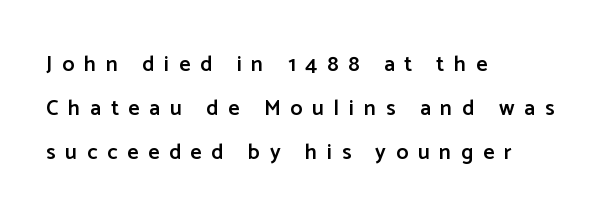
{"italic": "no", "bold": "semi", "underline": "no", "align": "left", "line_spacing": "loose", "line_spacing_ratio": 1.99, "letter_spacing": "wide", "letter_spacing_em": 0.44, "glyph_px": 22}
